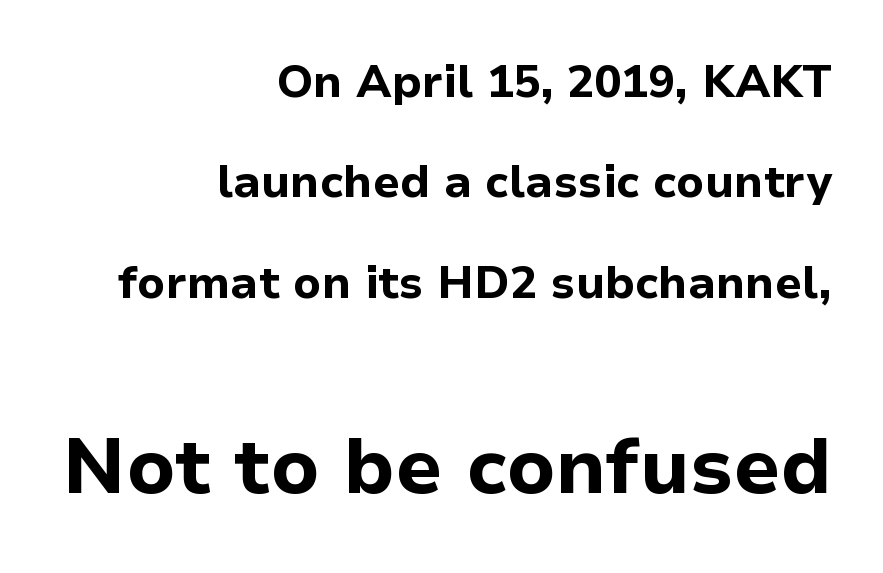
You could call the tracking neutral — neither tight nor loose. In terms of letterform style, serifs are entirely absent. These lines were composed using upright roman letters. Block two is the big one; block one sits smaller above it. Each letter keeps its own natural width here, so spacing adapts to shape. The glyphs have the mass of a bold cut.
